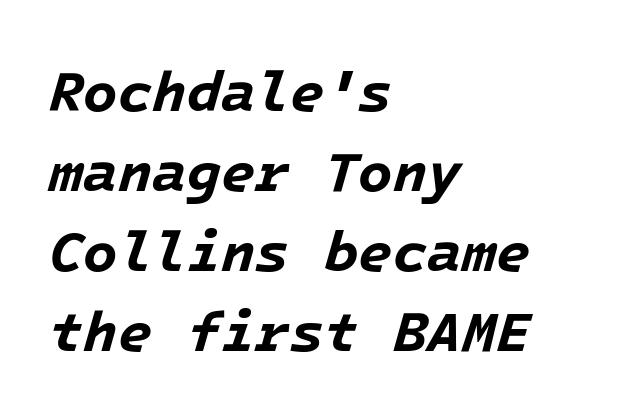
The image shows 56 px bold type, italic (leaning right); set left-aligned, normal line spacing (1.43x), normal letter spacing, not underlined; low stroke contrast and a medium x-height.
